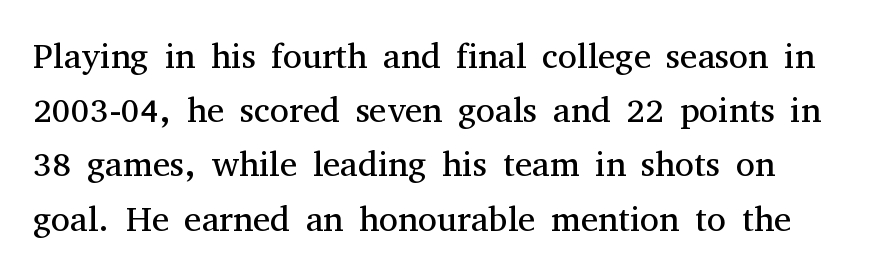
The image shows 35 px regular-weight serif type, upright; set normal line spacing (1.55x), normal letter spacing, not underlined; medium stroke contrast and a medium x-height.
